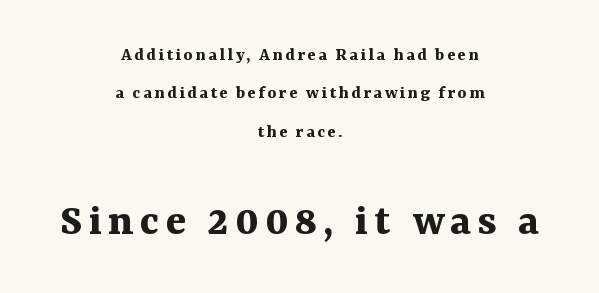
Q: Is the text bold? A: Yes.
Q: Is the text italic (slanted)? A: No, it is upright.
Q: Is the typeface a serif or a sans-serif typeface? A: Serif.
Q: Is the text underlined? A: No.
Q: How is the paragraph aligned? A: Centered.
Q: Is the spacing between lines tight, normal or loose? A: Loose.
Q: Which block of text is set in a larger size, the first (top) or the second (bottom)? A: The second (bottom) one.
Q: Width (condensed, normal, or wide)? A: Normal.
Q: Stroke contrast? A: Medium.
Q: x-height? A: Medium.
Q: Monospaced? A: No.
